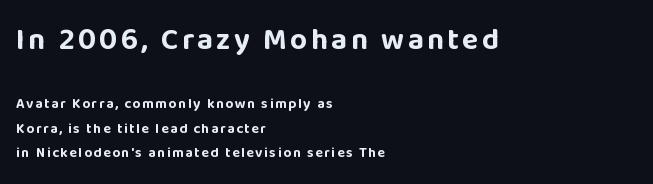
{"serif": "no", "italic": "no", "bold": "yes", "weight": "bold", "width": "normal", "stroke_contrast": "low", "x_height": "large", "monospaced": "no", "underline": "no", "align": "left", "line_spacing_ratio": 1.75, "larger_block": "first", "size_ratio": 2.14, "glyph_px": 30}
